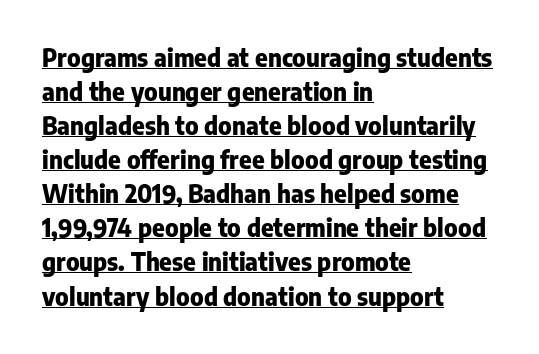
{"italic": "no", "bold": "yes", "underline": "yes", "align": "left", "line_spacing": "normal", "line_spacing_ratio": 1.42, "letter_spacing": "normal", "letter_spacing_em": 0.0, "glyph_px": 24}
